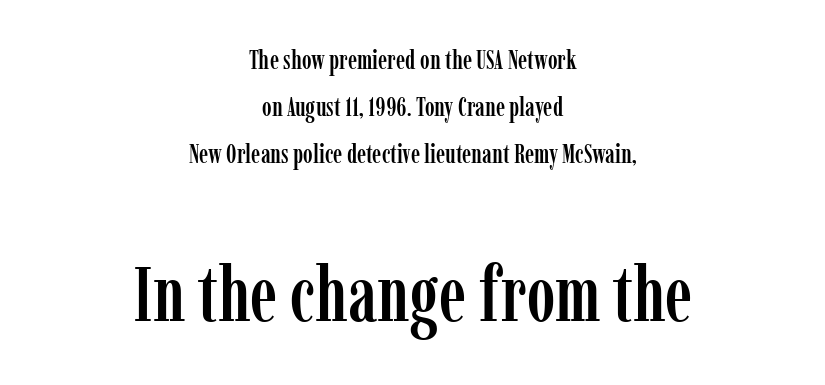
Q: Is the text italic (slanted)? A: No, it is upright.
Q: Is the typeface a serif or a sans-serif typeface? A: Serif.
Q: Is the text underlined? A: No.
Q: How is the paragraph aligned? A: Centered.
Q: Is the spacing between letters normal or unusually wide? A: Normal.
Q: Which block of text is set in a larger size, the first (top) or the second (bottom)? A: The second (bottom) one.
Q: Width (condensed, normal, or wide)? A: Condensed.
Q: Stroke contrast? A: Low.
Q: x-height? A: Medium.
Q: Monospaced? A: No.
